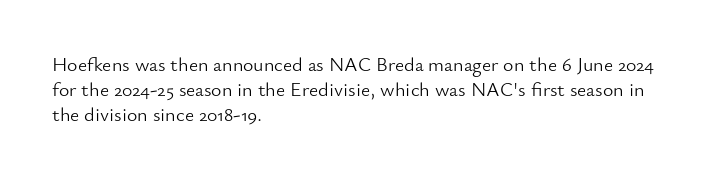
The image shows 20 px text type, upright; set left-aligned, normal line spacing (1.25x), normal letter spacing, not underlined.
